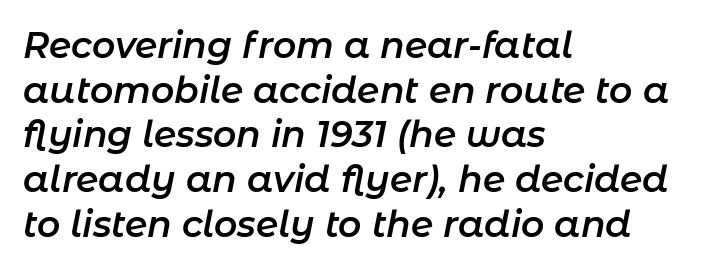
The image shows 36 px semibold type, italic (leaning right); set left-aligned, line spacing 1.24x, normal letter spacing, not underlined; low stroke contrast and a medium x-height.
